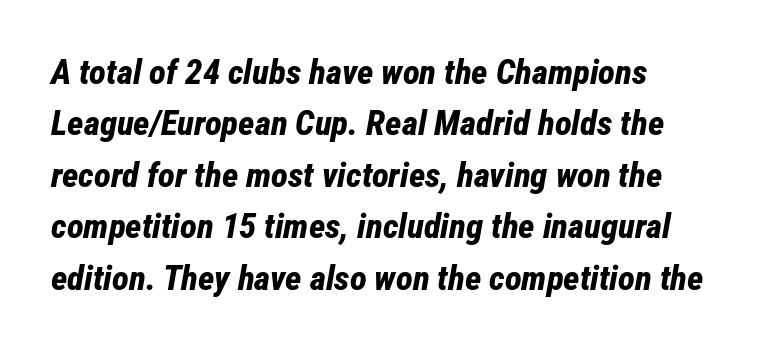
The image shows 35 px bold, condensed type, italic (leaning right); set normal line spacing (1.47x), normal letter spacing, not underlined; low stroke contrast and a medium x-height.
